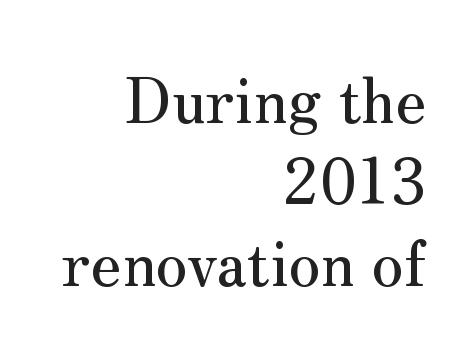
The image shows 63 px serif type, upright; set right-aligned, normal line spacing (1.29x), normal letter spacing, not underlined; medium stroke contrast and a small x-height.
